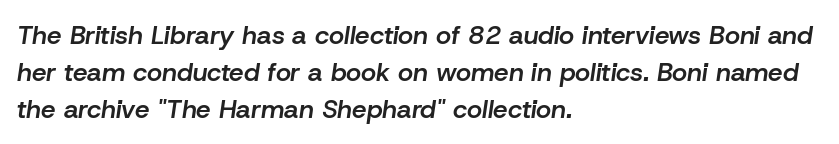
{"italic": "yes", "lean": "right", "slant_degrees": 8, "bold": "semi", "underline": "no", "align": "left", "line_spacing": "normal", "line_spacing_ratio": 1.42, "letter_spacing": "normal", "letter_spacing_em": 0.0, "glyph_px": 26}
